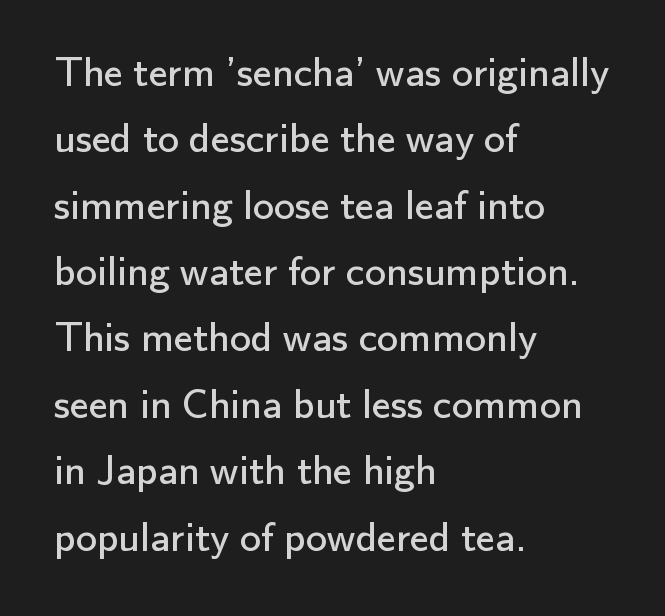
Q: Is the text bold? A: No.
Q: Is the text italic (slanted)? A: No, it is upright.
Q: Is the typeface a serif or a sans-serif typeface? A: Sans-serif.
Q: Is the text underlined? A: No.
Q: How is the paragraph aligned? A: Left-aligned.
Q: Is the spacing between letters normal or unusually wide? A: Normal.
Q: Is the spacing between lines tight, normal or loose? A: Normal.
Q: Width (condensed, normal, or wide)? A: Normal.
Q: Stroke contrast? A: Low.
Q: x-height? A: Small.
Q: Monospaced? A: No.
